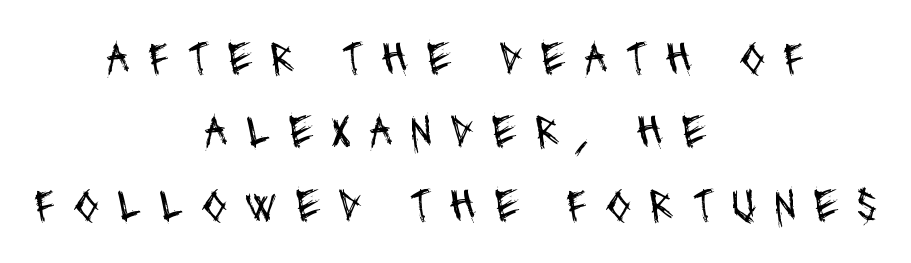
Proportional: the letters do not fall into vertical columns. To sum up the face: it is a sans, with no serifs. The compositor balanced each line on the midline. Is there much room between lines? A standard amount, neither cramped nor airy. Characters follow at a spacing far wider than the type designer built in.
